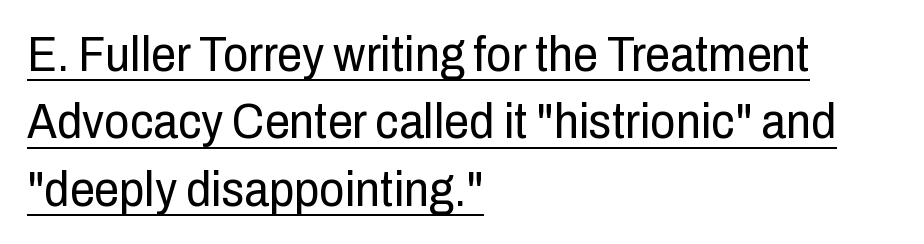
The image shows 50 px regular-weight, condensed sans-serif type, upright; set left-aligned, normal line spacing (1.35x), normal letter spacing, underlined; low stroke contrast and a medium x-height.
